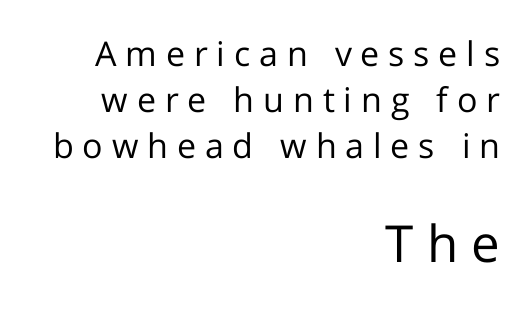
Type style note: lacks serifs. Varying glyph widths throughout — classic text-font behaviour. The rows are spaced the way most documents space them. Characters remain perfectly vertical along every line. The line texture is sparse and dotted thanks to wide tracking. You get the small type first, then a jump to larger type.
